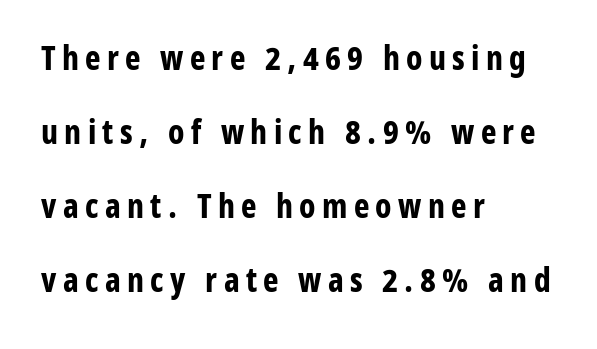
The image shows 33 px bold, condensed sans-serif type, upright; set left-aligned, loose line spacing (2.24x), not underlined; low stroke contrast and a medium x-height.
